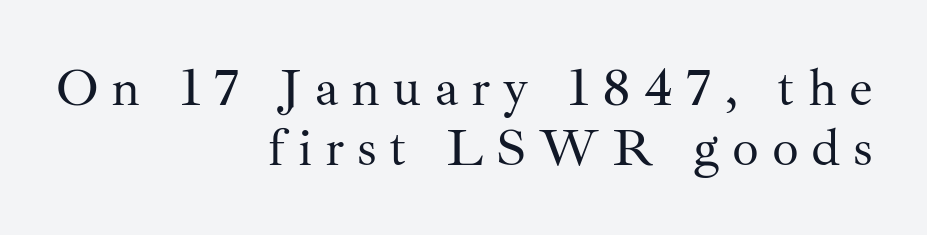
Q: Is the text bold? A: No.
Q: Is the text italic (slanted)? A: No, it is upright.
Q: Is the typeface a serif or a sans-serif typeface? A: Serif.
Q: Is the text underlined? A: No.
Q: How is the paragraph aligned? A: Right-aligned.
Q: Is the spacing between letters normal or unusually wide? A: Unusually wide.
Q: Is the spacing between lines tight, normal or loose? A: Tight.
Q: Width (condensed, normal, or wide)? A: Normal.
Q: Stroke contrast? A: Medium.
Q: x-height? A: Small.
Q: Monospaced? A: No.
